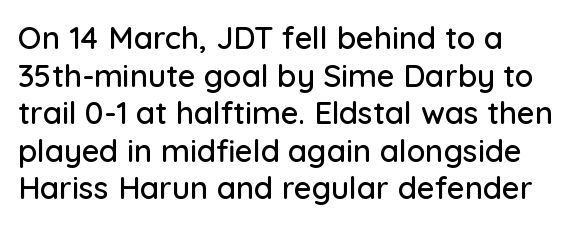
The image shows 31 px sans-serif type, upright; set line spacing 1.21x, normal letter spacing, not underlined; low stroke contrast and a medium x-height.
